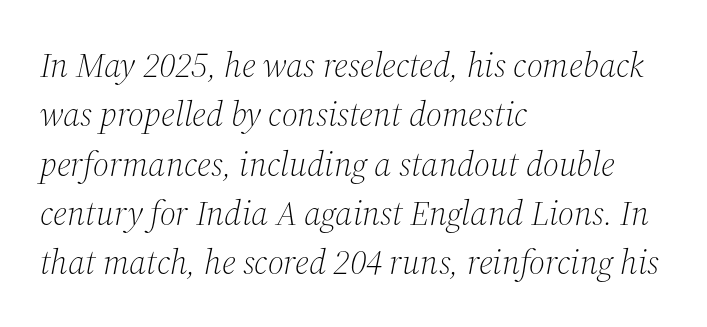
{"serif": "yes", "italic": "yes", "lean": "right", "slant_degrees": 12, "bold": "no", "weight": "light", "width": "normal", "stroke_contrast": "medium", "x_height": "medium", "monospaced": "no", "underline": "no", "align": "left", "line_spacing": "normal", "line_spacing_ratio": 1.41, "letter_spacing": "normal", "letter_spacing_em": 0.0, "glyph_px": 35}
